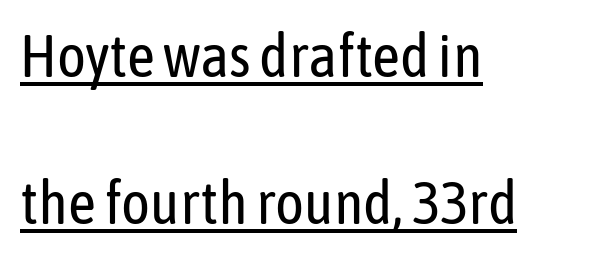
Beneath each row of characters lies a ruled line. The specimen reads as upright at a glance. Looks like regular typesetting: each glyph gets only the width it needs. Nope, no serifs anywhere on these letters. How are the letters spaced? Ordinarily, with no added tracking.
